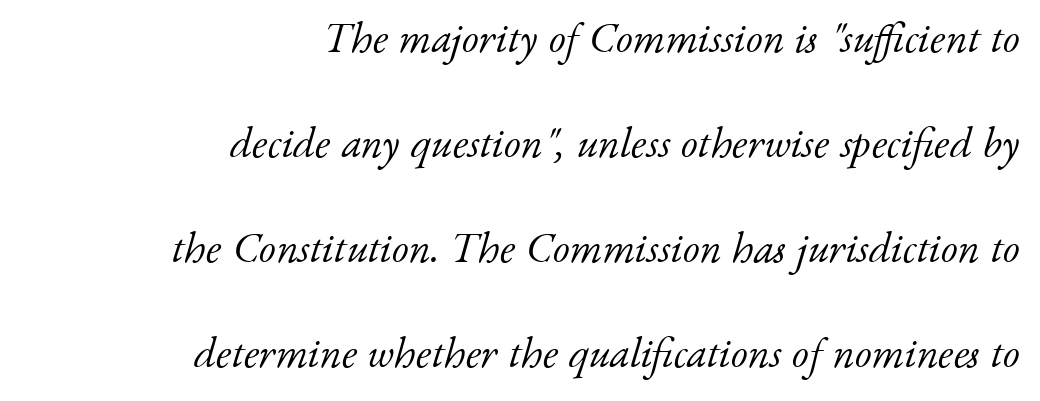
The image shows 43 px light serif type, italic (leaning right); set right-aligned, loose line spacing (2.44x), normal letter spacing, not underlined; low stroke contrast and a small x-height.
